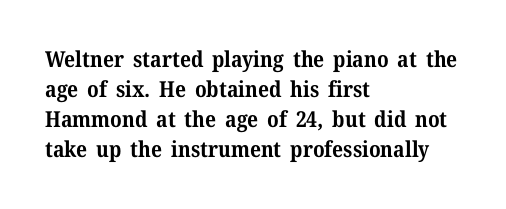
{"italic": "no", "bold": "yes", "underline": "no", "align": "left", "line_spacing": "normal", "line_spacing_ratio": 1.36, "letter_spacing": "normal", "letter_spacing_em": 0.0, "glyph_px": 22}
